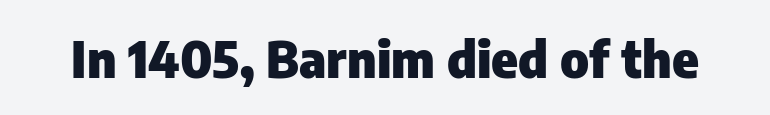
When letters stand straight like this, we call the style roman or upright. The line texture is even and compact thanks to regular tracking. Caption: bold face, heavy strokes. Each letter keeps its own natural width here, so spacing adapts to shape.
